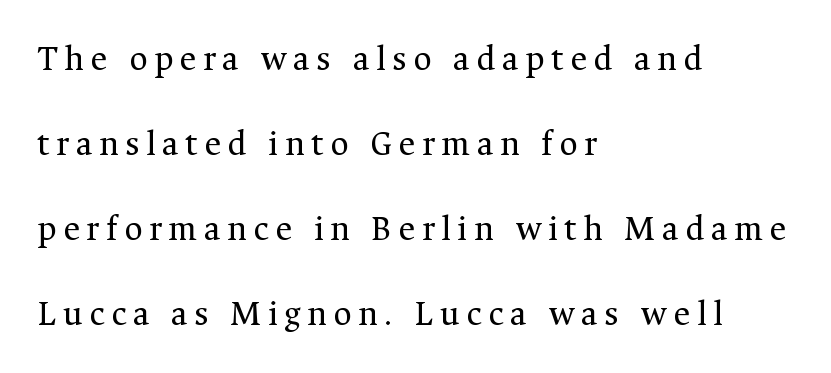
{"serif": "yes", "italic": "no", "bold": "no", "weight": "regular", "width": "normal", "stroke_contrast": "medium", "x_height": "medium", "monospaced": "no", "underline": "no", "align": "left", "line_spacing": "loose", "line_spacing_ratio": 2.36, "glyph_px": 36}
